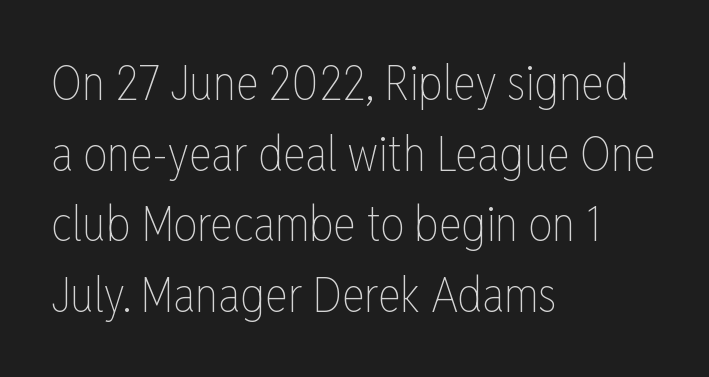
Q: Is the text bold? A: No.
Q: Is the text italic (slanted)? A: No, it is upright.
Q: Is the text underlined? A: No.
Q: How is the paragraph aligned? A: Left-aligned.
Q: Is the spacing between letters normal or unusually wide? A: Normal.
Q: Is the spacing between lines tight, normal or loose? A: Normal.
Q: Width (condensed, normal, or wide)? A: Condensed.
Q: Stroke contrast? A: Low.
Q: x-height? A: Medium.
Q: Monospaced? A: No.
